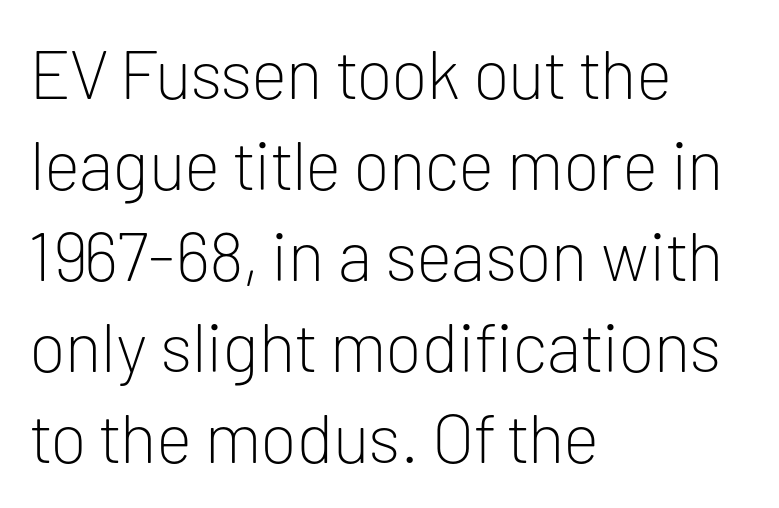
The image shows 69 px light sans-serif type, upright; set left-aligned, normal line spacing (1.32x), normal letter spacing, not underlined; low stroke contrast and a medium x-height.
